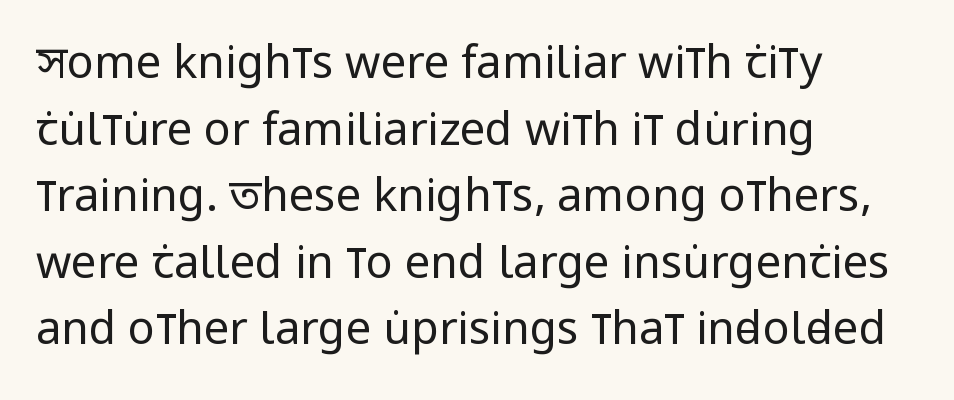
The image shows 45 px regular-weight, condensed sans-serif type, upright; set left-aligned, normal line spacing (1.48x), normal letter spacing, not underlined; low stroke contrast and a large x-height.
